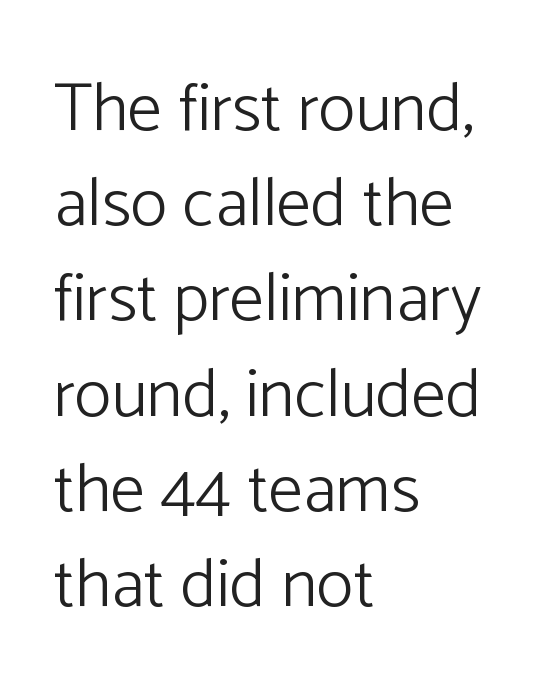
{"serif": "no", "italic": "no", "bold": "no", "weight": "light", "width": "normal", "stroke_contrast": "low", "x_height": "medium", "monospaced": "no", "underline": "no", "align": "left", "line_spacing": "normal", "line_spacing_ratio": 1.38, "letter_spacing": "normal", "letter_spacing_em": 0.0, "glyph_px": 69}
